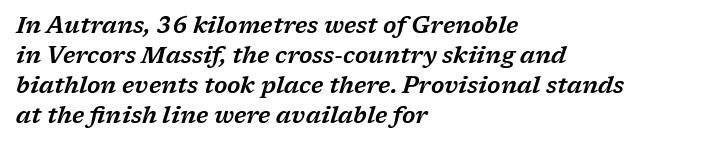
The image shows 23 px text type, italic (leaning right); set left-aligned, normal line spacing (1.31x), normal letter spacing, not underlined.
